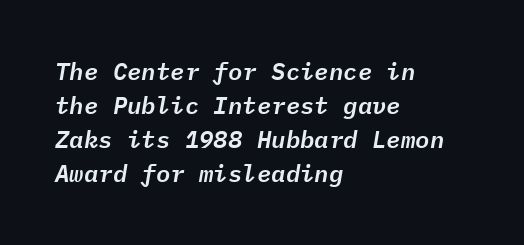
{"italic": "yes", "lean": "right", "slant_degrees": 9, "underline": "no", "align": "left", "line_spacing": "normal", "line_spacing_ratio": 1.42, "letter_spacing": "normal", "letter_spacing_em": 0.0, "glyph_px": 24}
